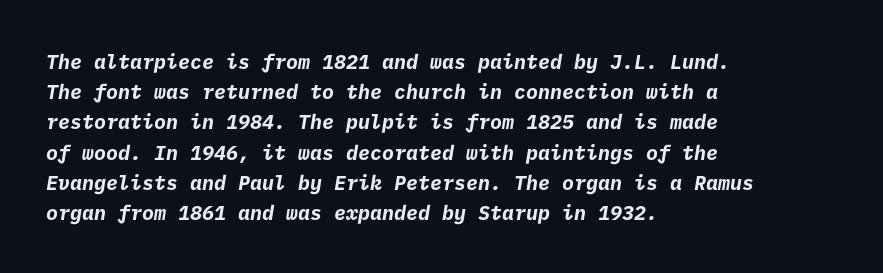
Caption: multi-line text, flush left, ragged right. Emphasis by weight is at full strength: bold. Normally led — the rows are evenly, conventionally spaced. The passage shown is not underscored anywhere. Between one letter and the next there's only the usual sliver of space.
